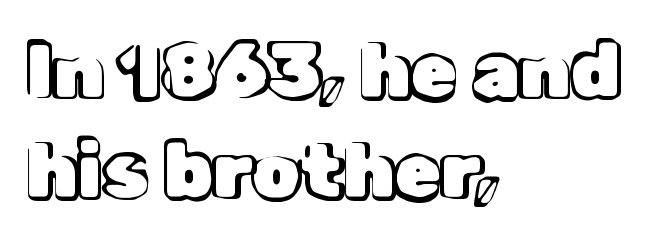
Q: Is the text italic (slanted)? A: No, it is upright.
Q: Is the text underlined? A: No.
Q: How is the paragraph aligned? A: Left-aligned.
Q: Is the spacing between letters normal or unusually wide? A: Normal.
Q: Is the spacing between lines tight, normal or loose? A: Normal.
Q: Width (condensed, normal, or wide)? A: Normal.
Q: x-height? A: Medium.
Q: Monospaced? A: No.
